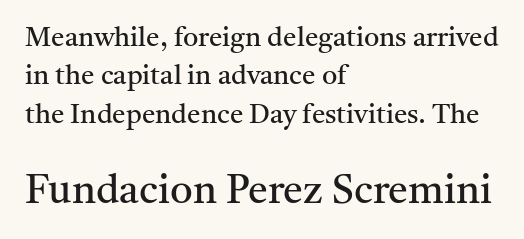
The image shows 40 px regular-weight serif type, upright; set left-aligned, normal line spacing (1.42x), normal letter spacing, not underlined; the second (bottom) block is 1.48x larger; medium stroke contrast and a medium x-height.
